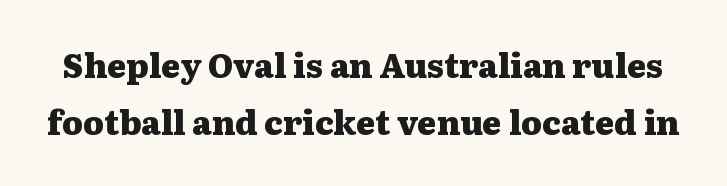
{"serif": "yes", "italic": "no", "bold": "yes", "weight": "heavy", "width": "wide", "stroke_contrast": "medium", "x_height": "medium", "monospaced": "no", "underline": "no", "line_spacing_ratio": 1.74, "letter_spacing": "normal", "letter_spacing_em": 0.0, "glyph_px": 33}
